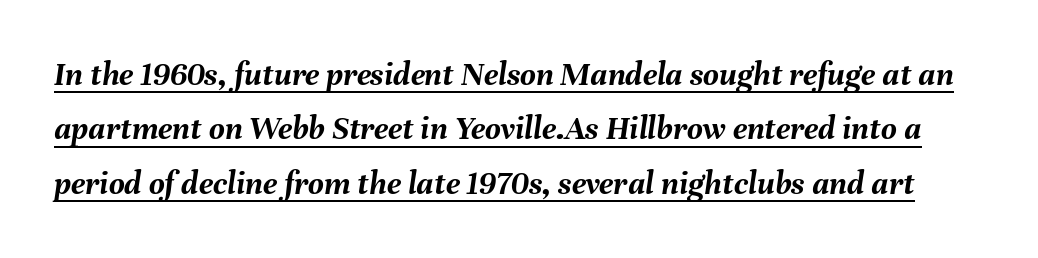
The image shows 34 px semibold type, italic (leaning right); set normal line spacing (1.6x), normal letter spacing, underlined; medium stroke contrast and a medium x-height.
